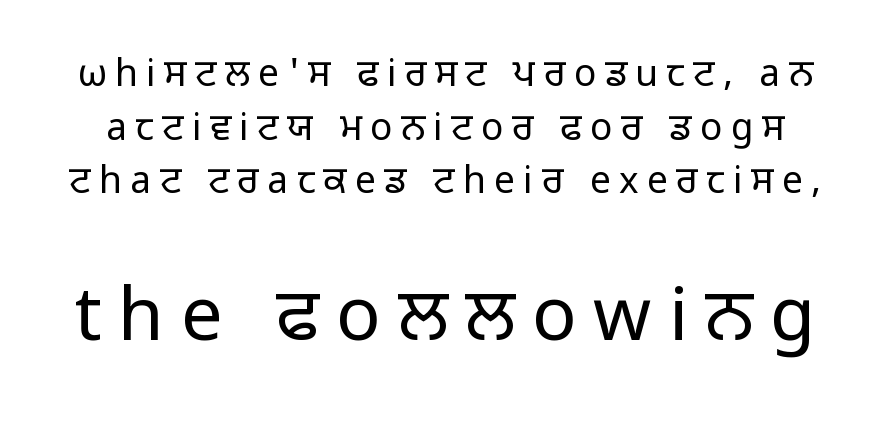
Whoever set this chose a conventional vertical rhythm. The letters advance in unequal steps, a hallmark of proportional type. Look at the bottom of the vertical strokes: they stop flat, with no serifs. This sample uses expanded letter spacing, leaving extra air between glyphs. Plain, unruled lines of type.
